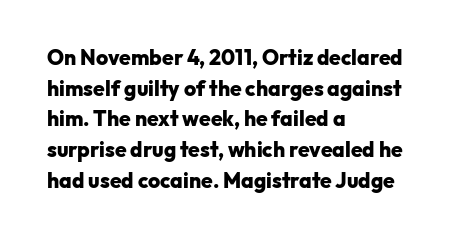
Q: Is the text bold? A: Yes.
Q: Is the text italic (slanted)? A: No, it is upright.
Q: Is the text underlined? A: No.
Q: How is the paragraph aligned? A: Left-aligned.
Q: Is the spacing between letters normal or unusually wide? A: Normal.
Q: Is the spacing between lines tight, normal or loose? A: Normal.
